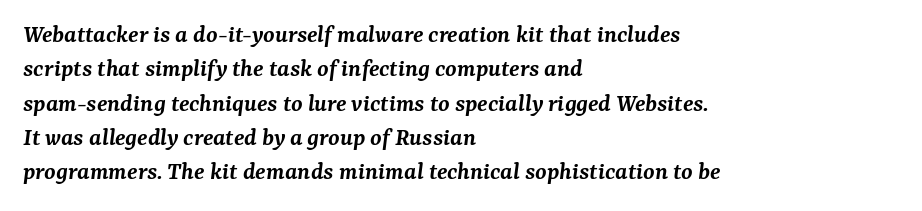
The image shows 26 px text type, italic (leaning right); set left-aligned, normal line spacing (1.32x), normal letter spacing, not underlined.
